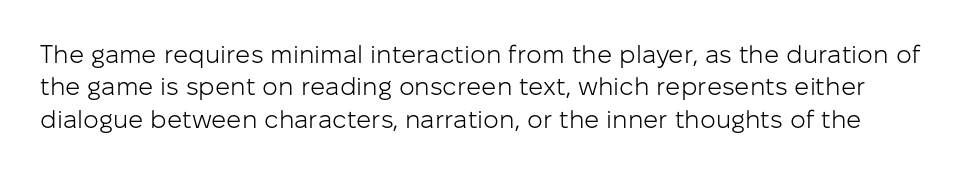
Compared with typical paragraphs, the rows here are spaced about the same. The passage shown has conventional tracking throughout. Each stroke keeps to a modest, everyday thickness or less. Clear beneath every line of the passage. Is there any slant? The stems are plumb.
